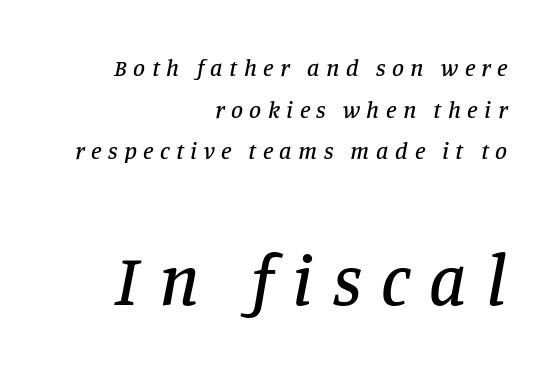
{"serif": "yes", "italic": "yes", "lean": "right", "slant_degrees": 11, "width": "normal", "stroke_contrast": "low", "x_height": "large", "monospaced": "no", "underline": "no", "align": "right", "line_spacing_ratio": 1.73, "letter_spacing": "wide", "letter_spacing_em": 0.27, "larger_block": "second", "size_ratio": 3.0, "glyph_px": 72}
